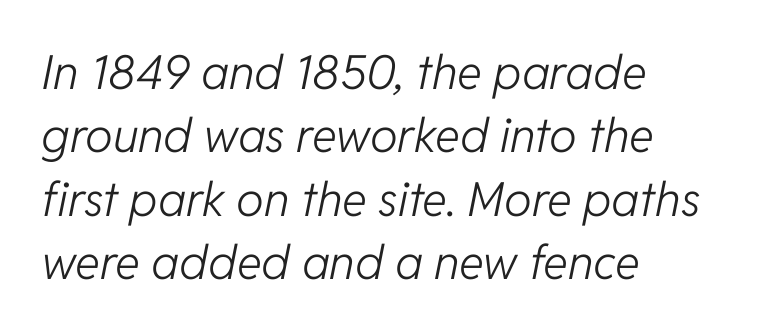
The image shows 47 px light type, italic (leaning right); set left-aligned, normal line spacing (1.35x), normal letter spacing, not underlined; low stroke contrast and a medium x-height.
